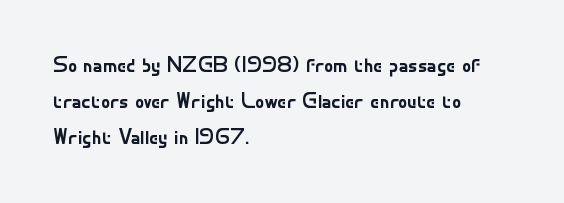
The image shows 23 px text type, upright; set left-aligned, normal line spacing (1.56x), normal letter spacing, not underlined.
